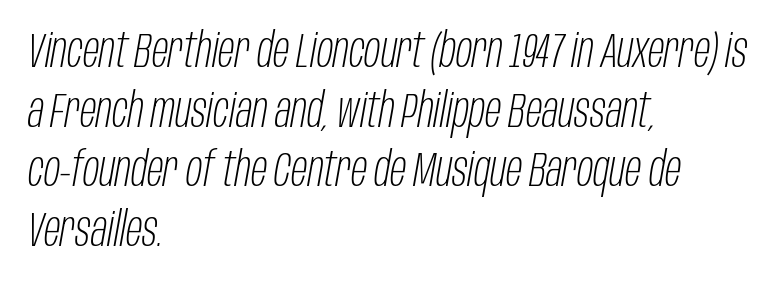
Descenders hang freely into open space. The rendering uses natural spacing where letterforms have individual widths. Bold? No — there's no thickening of the strokes. It's the slanting kind of type. Where is the straight margin? On the left.
